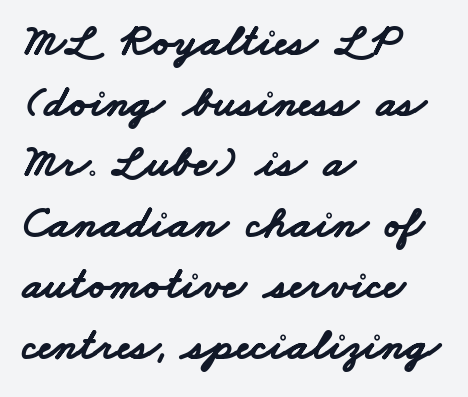
Q: Is the text bold? A: Yes.
Q: Is the typeface a serif or a sans-serif typeface? A: Sans-serif.
Q: Is the text underlined? A: No.
Q: How is the paragraph aligned? A: Left-aligned.
Q: Is the spacing between letters normal or unusually wide? A: Normal.
Q: Is the spacing between lines tight, normal or loose? A: Normal.
Q: Width (condensed, normal, or wide)? A: Wide.
Q: Stroke contrast? A: Low.
Q: x-height? A: Small.
Q: Monospaced? A: No.
